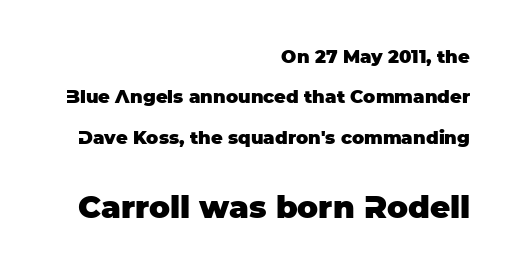
{"serif": "no", "italic": "no", "bold": "yes", "weight": "heavy", "width": "normal", "stroke_contrast": "low", "x_height": "large", "monospaced": "no", "underline": "no", "align": "right", "line_spacing": "loose", "line_spacing_ratio": 2.25, "letter_spacing": "normal", "letter_spacing_em": 0.0, "larger_block": "second", "size_ratio": 1.72, "glyph_px": 31}
